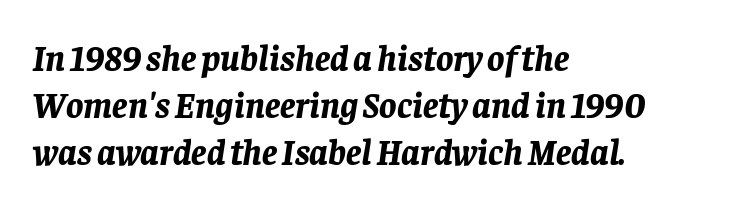
The image shows 36 px bold type, italic (leaning right); set left-aligned, normal line spacing (1.3x), normal letter spacing, not underlined; low stroke contrast and a large x-height.
